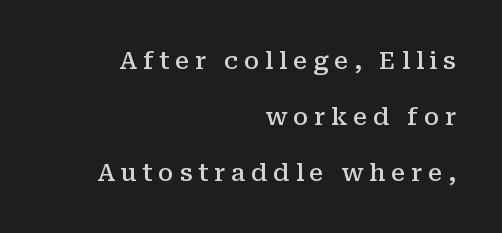
{"italic": "no", "bold": "semi", "underline": "no", "align": "right", "line_spacing": "loose", "line_spacing_ratio": 2.33, "letter_spacing": "wide", "letter_spacing_em": 0.24, "glyph_px": 24}
